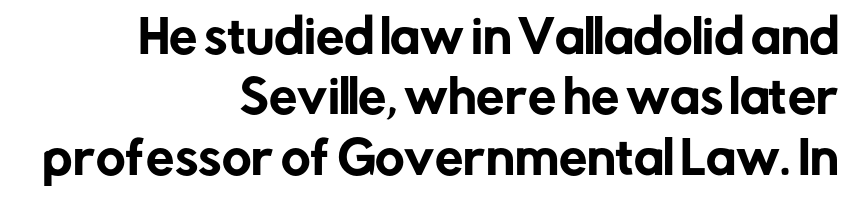
Q: Is the text italic (slanted)? A: No, it is upright.
Q: Is the typeface a serif or a sans-serif typeface? A: Sans-serif.
Q: Is the text underlined? A: No.
Q: How is the paragraph aligned? A: Right-aligned.
Q: Is the spacing between letters normal or unusually wide? A: Normal.
Q: Is the spacing between lines tight, normal or loose? A: Normal.
Q: Width (condensed, normal, or wide)? A: Normal.
Q: Stroke contrast? A: Low.
Q: x-height? A: Medium.
Q: Monospaced? A: No.
